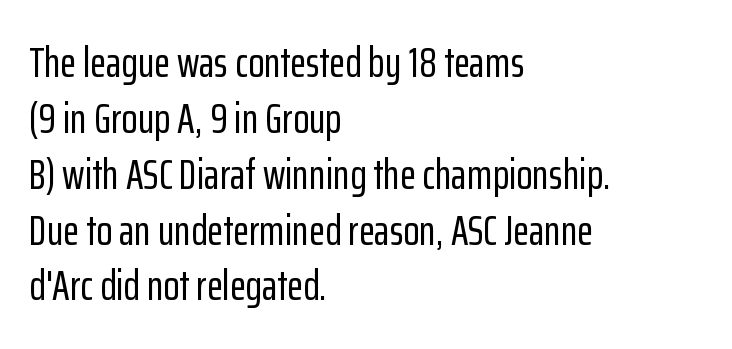
Tracking here is standard; glyphs follow each other at the usual distance. The typography opts for an upright posture over an oblique one. Line starts are locked; line ends wander. Check the space under the baseline: it is left empty. Stroke terminals: plain, sans-serif.
